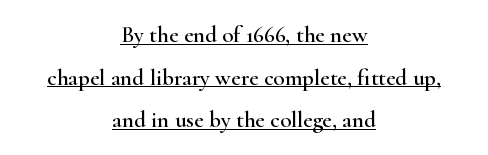
Q: Is the text italic (slanted)? A: No, it is upright.
Q: Is the text underlined? A: Yes.
Q: How is the paragraph aligned? A: Centered.
Q: Is the spacing between letters normal or unusually wide? A: Normal.
